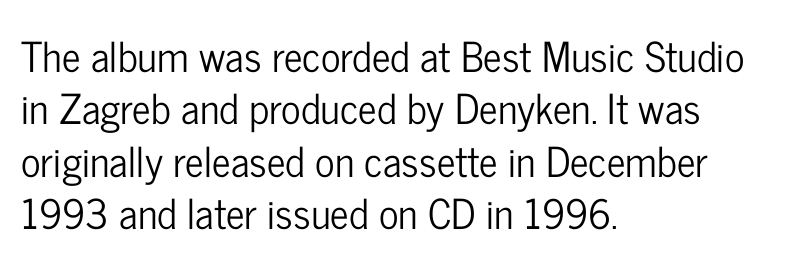
The image shows 41 px condensed sans-serif type, upright; set left-aligned, normal line spacing (1.28x), normal letter spacing, not underlined; low stroke contrast and a medium x-height.
